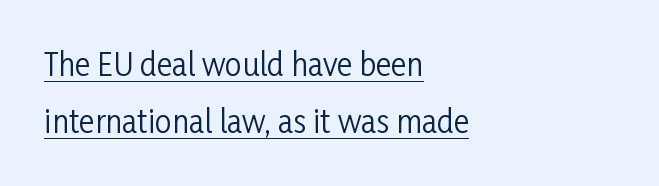
{"serif": "no", "italic": "no", "bold": "no", "weight": "regular", "width": "condensed", "stroke_contrast": "low", "x_height": "medium", "monospaced": "no", "underline": "yes", "align": "left", "line_spacing": "loose", "line_spacing_ratio": 1.91, "letter_spacing": "normal", "letter_spacing_em": 0.0, "glyph_px": 30}
